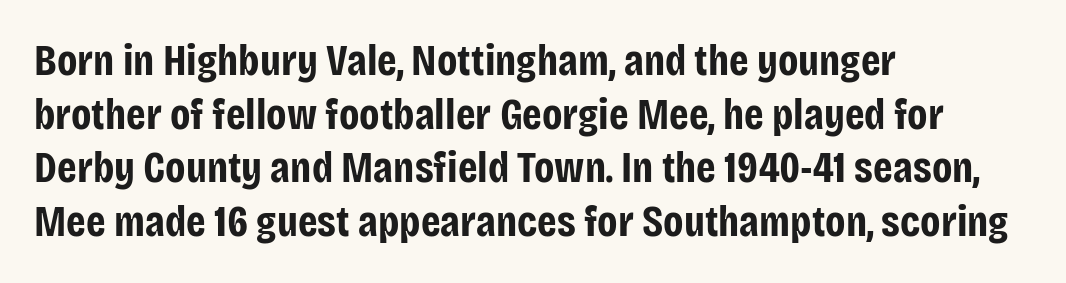
The image shows 44 px bold, condensed sans-serif type, upright; set left-aligned, line spacing 1.22x, normal letter spacing, not underlined; low stroke contrast and a large x-height.
